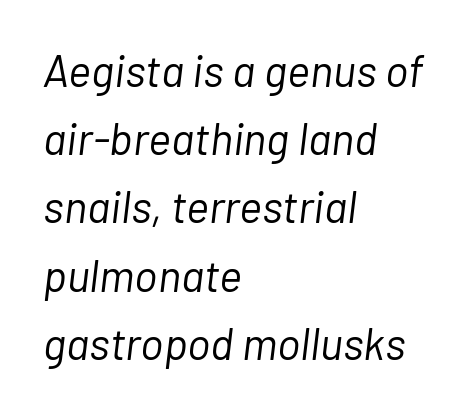
The image shows 44 px light type, italic (leaning right); set left-aligned, normal line spacing (1.55x), normal letter spacing, not underlined; low stroke contrast and a medium x-height.
